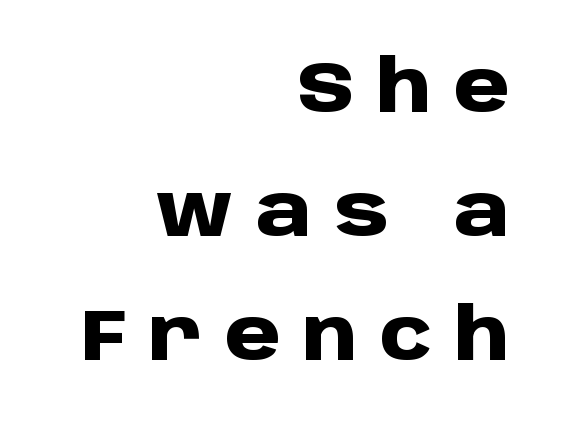
A typesetter would call this proportional, since set widths differ per character. The letterforms stand isolated, each surrounded by extra space. Rendered with straight, roman letterforms. Thick stems and heavy bowls — unmistakably bold. Descenders are the only things crossing below the line.
